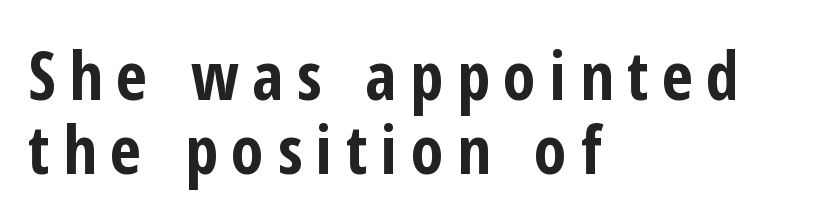
The face used here is proportionally spaced, like ordinary book or web type. The rendering shows plain stroke endings on the letterforms — a sans-serif design. Tall strokes in this sample are plumb rather than angled. The words here are not underlined.
